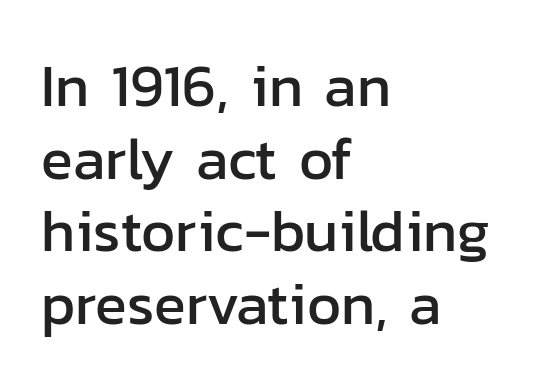
Q: Is the text italic (slanted)? A: No, it is upright.
Q: Is the typeface a serif or a sans-serif typeface? A: Sans-serif.
Q: Is the text underlined? A: No.
Q: How is the paragraph aligned? A: Left-aligned.
Q: Is the spacing between letters normal or unusually wide? A: Normal.
Q: Width (condensed, normal, or wide)? A: Normal.
Q: Stroke contrast? A: Low.
Q: x-height? A: Medium.
Q: Monospaced? A: No.
